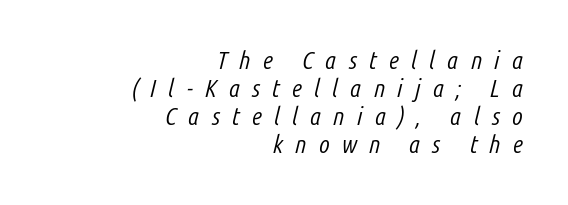
The type is letterspaced generously, with wide tracking. Lines of text with bare space underneath. The leading is snug, giving the passage a crowded texture. The strokes are not fattened; the text isn't bold.
